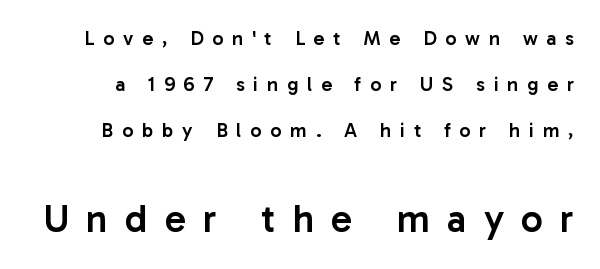
{"serif": "no", "italic": "no", "bold": "semi", "weight": "semibold", "width": "normal", "stroke_contrast": "low", "x_height": "medium", "monospaced": "no", "underline": "no", "line_spacing": "loose", "line_spacing_ratio": 2.29, "letter_spacing": "wide", "letter_spacing_em": 0.44, "larger_block": "second", "size_ratio": 1.95, "glyph_px": 39}
